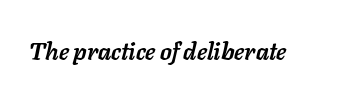
Q: Is the text bold? A: Yes.
Q: Is the text italic (slanted)? A: Yes, it leans right by about 11 degrees.
Q: Is the text underlined? A: No.
Q: Is the spacing between letters normal or unusually wide? A: Normal.
